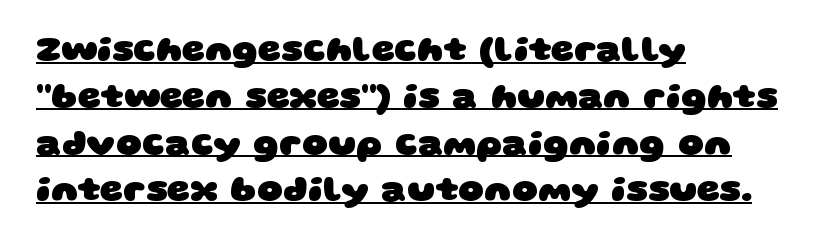
{"serif": "no", "bold": "yes", "weight": "heavy", "width": "wide", "stroke_contrast": "low", "x_height": "large", "monospaced": "no", "underline": "yes", "align": "left", "line_spacing": "normal", "line_spacing_ratio": 1.3, "letter_spacing": "normal", "letter_spacing_em": 0.0, "glyph_px": 36}
